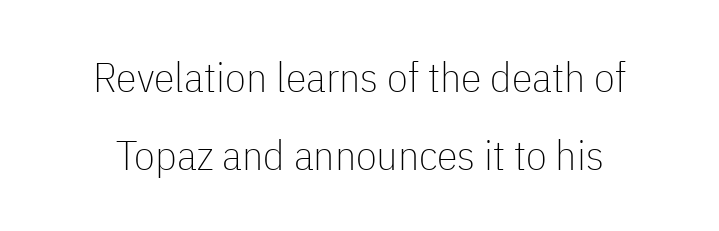
The image shows 42 px thin, condensed sans-serif type, upright; set line spacing 1.86x, normal letter spacing, not underlined; low stroke contrast and a medium x-height.
